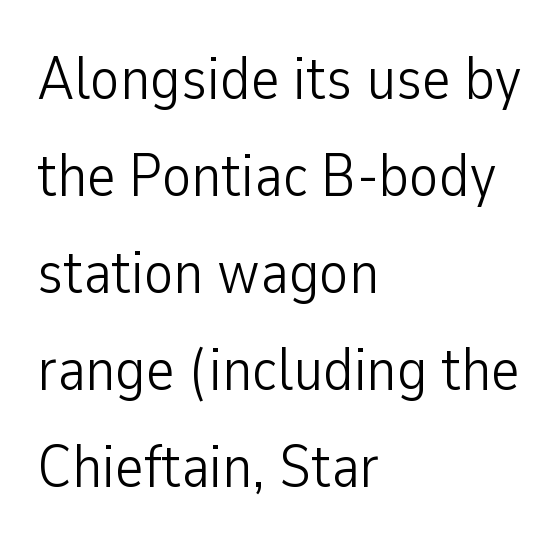
Q: Is the text bold? A: No.
Q: Is the text italic (slanted)? A: No, it is upright.
Q: Is the typeface a serif or a sans-serif typeface? A: Sans-serif.
Q: Is the text underlined? A: No.
Q: How is the paragraph aligned? A: Left-aligned.
Q: Is the spacing between letters normal or unusually wide? A: Normal.
Q: Is the spacing between lines tight, normal or loose? A: Normal.
Q: Width (condensed, normal, or wide)? A: Condensed.
Q: Stroke contrast? A: Low.
Q: x-height? A: Medium.
Q: Monospaced? A: No.
